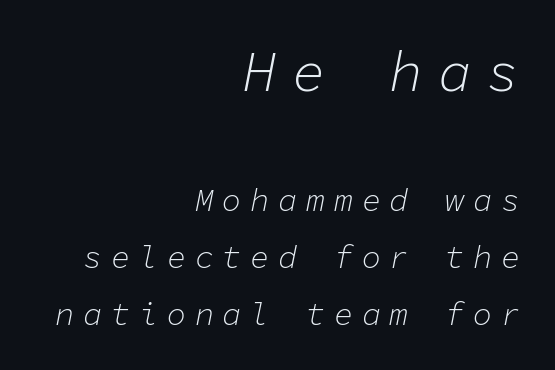
Q: Is the text bold? A: No.
Q: Is the text italic (slanted)? A: Yes, it leans right by about 11 degrees.
Q: Is the text underlined? A: No.
Q: How is the paragraph aligned? A: Right-aligned.
Q: Is the spacing between letters normal or unusually wide? A: Unusually wide.
Q: Which block of text is set in a larger size, the first (top) or the second (bottom)? A: The first (top) one.
Q: Width (condensed, normal, or wide)? A: Normal.
Q: Stroke contrast? A: Low.
Q: x-height? A: Medium.
Q: Monospaced? A: Yes.
